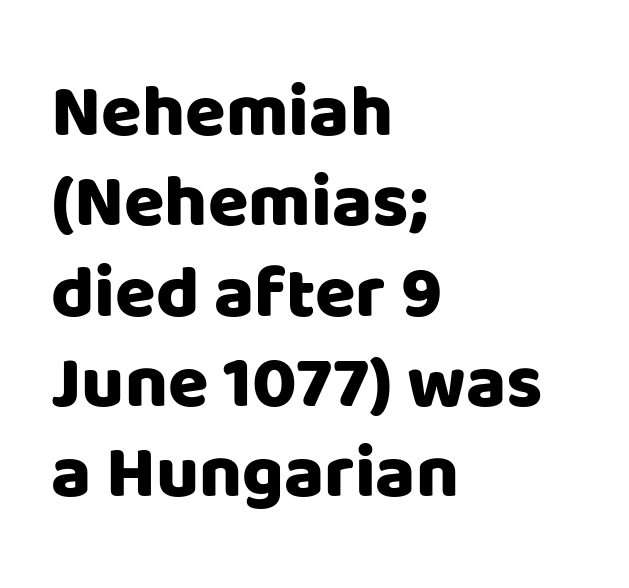
This sample uses an upright cut, with every glyph sitting square on the baseline. All the whitespace from short lines collects on the right. Are there feet on the stems? There aren't — it's a sans. The letterforms sit shoulder to shoulder at normal distance. The glyphs are unaccompanied by any horizontal stroke below them.
